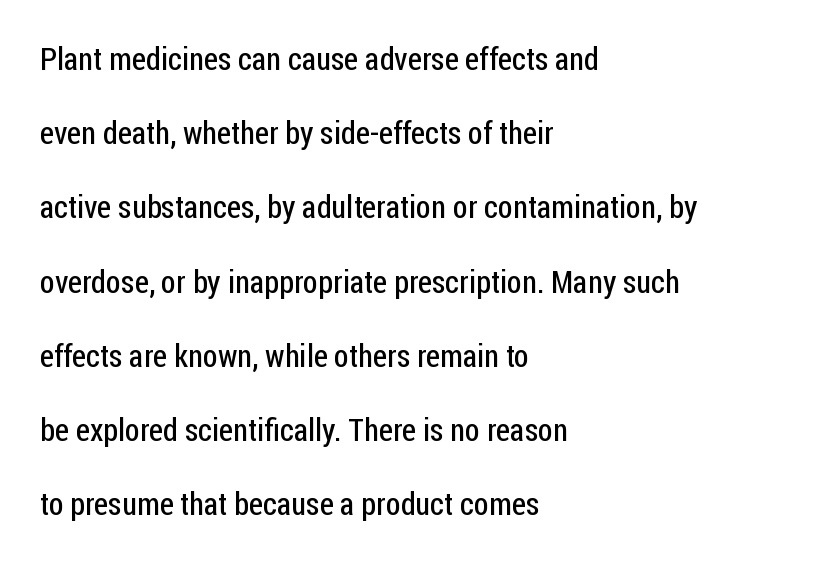
The image shows 32 px regular-weight, condensed sans-serif type, upright; set left-aligned, loose line spacing (2.32x), normal letter spacing, not underlined; low stroke contrast and a medium x-height.
